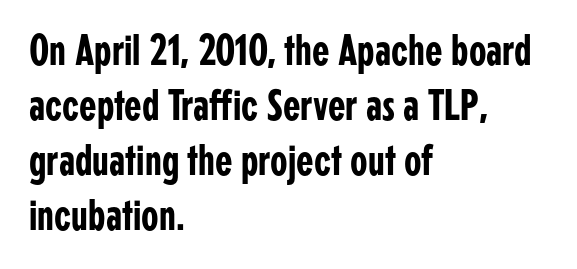
Q: Is the text italic (slanted)? A: No, it is upright.
Q: Is the typeface a serif or a sans-serif typeface? A: Sans-serif.
Q: Is the text underlined? A: No.
Q: How is the paragraph aligned? A: Left-aligned.
Q: Is the spacing between letters normal or unusually wide? A: Normal.
Q: Width (condensed, normal, or wide)? A: Condensed.
Q: Stroke contrast? A: Low.
Q: x-height? A: Medium.
Q: Monospaced? A: No.
